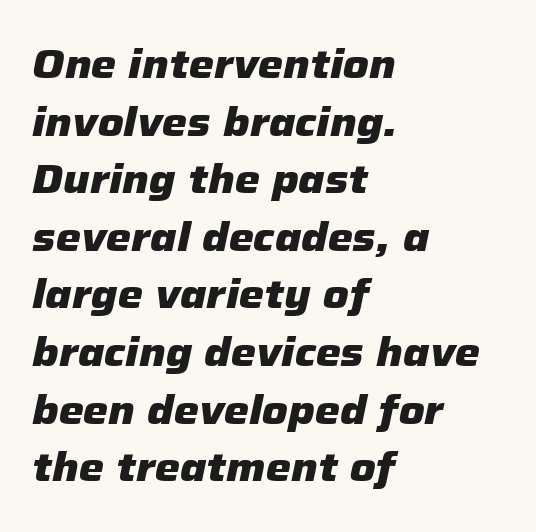
Reading down the column, the eye jumps a familiar distance to each next line. Thick stems and heavy bowls — unmistakably bold. Every character sits at an angle, as italics do. The text block is weighted toward the left margin, trailing off unevenly rightward. Each letter keeps its own natural width here, so spacing adapts to shape. Only glyphs here, with clear space below each row.
